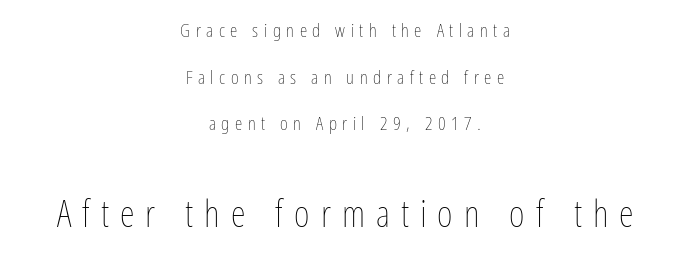
{"italic": "no", "bold": "no", "weight": "thin", "width": "condensed", "stroke_contrast": "low", "x_height": "medium", "monospaced": "no", "underline": "no", "align": "center", "line_spacing": "loose", "line_spacing_ratio": 2.46, "letter_spacing": "wide", "letter_spacing_em": 0.29, "larger_block": "second", "size_ratio": 2.0, "glyph_px": 38}
